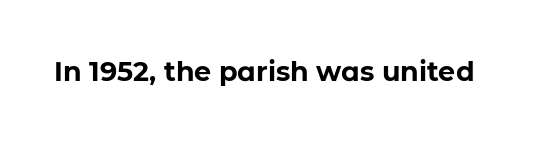
{"italic": "no", "bold": "yes", "underline": "no", "letter_spacing": "normal", "letter_spacing_em": 0.0, "glyph_px": 27}
